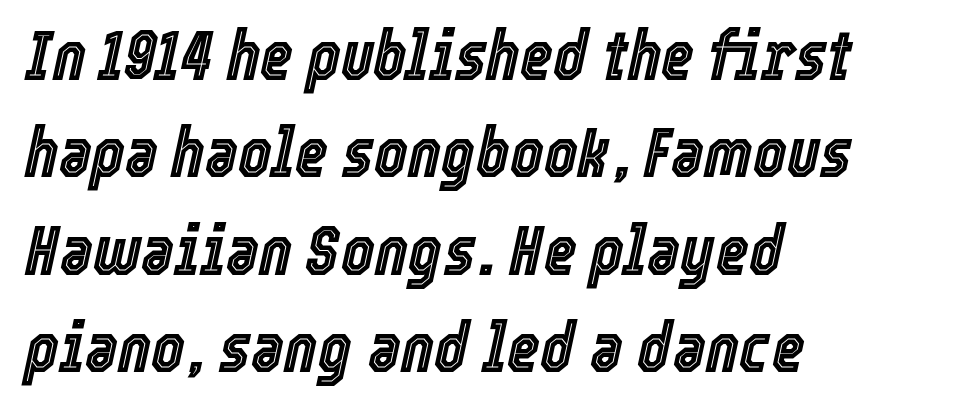
The image shows 71 px condensed type, italic (leaning right); set left-aligned, normal line spacing (1.37x), normal letter spacing, not underlined; a medium x-height.
